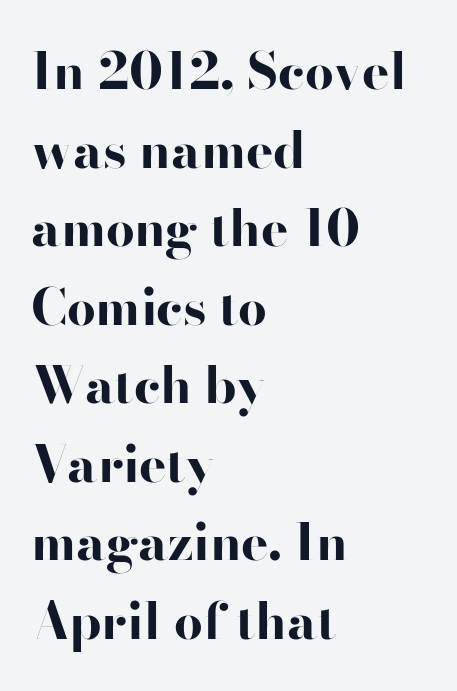
{"serif": "no", "italic": "no", "bold": "yes", "weight": "bold", "width": "wide", "stroke_contrast": "high", "x_height": "small", "monospaced": "no", "underline": "no", "align": "left", "line_spacing": "normal", "line_spacing_ratio": 1.54, "letter_spacing": "normal", "letter_spacing_em": 0.0, "glyph_px": 51}
